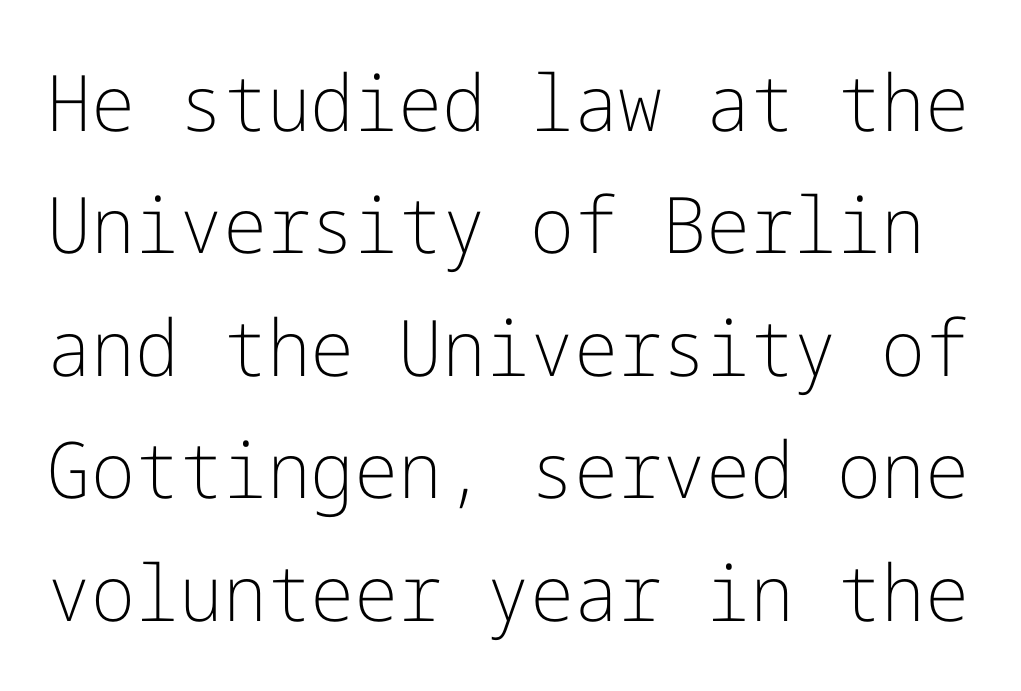
The image shows 78 px light sans-serif type, upright; set normal line spacing (1.57x), normal letter spacing, not underlined; low stroke contrast and a medium x-height.
